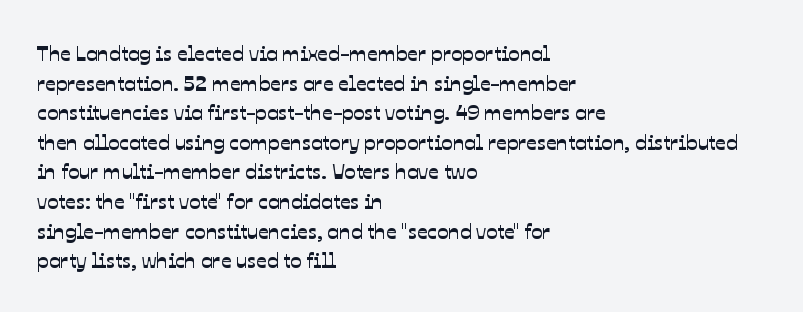
Check the space under the baseline: it is left empty. One glance says typical: line gaps are just what's usual. The rendering keeps characters at their native spacing. Horizontally, the lines are justified to the leading edge only.
